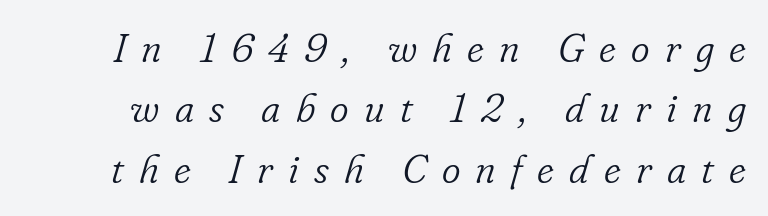
Q: Is the text bold? A: No.
Q: Is the text italic (slanted)? A: Yes, it leans right by about 16 degrees.
Q: Is the typeface a serif or a sans-serif typeface? A: Serif.
Q: Is the text underlined? A: No.
Q: Is the spacing between letters normal or unusually wide? A: Unusually wide.
Q: Is the spacing between lines tight, normal or loose? A: Normal.
Q: Width (condensed, normal, or wide)? A: Normal.
Q: Stroke contrast? A: Low.
Q: x-height? A: Small.
Q: Monospaced? A: No.
